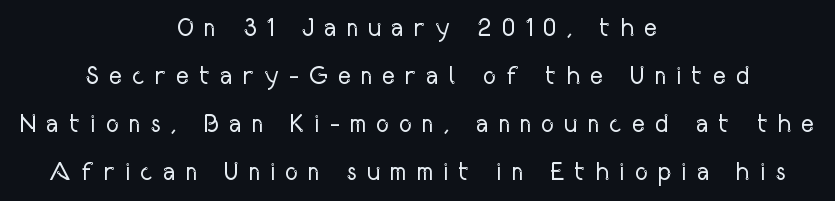
Q: Is the text bold? A: No.
Q: Is the text italic (slanted)? A: No, it is upright.
Q: Is the text underlined? A: No.
Q: How is the paragraph aligned? A: Centered.
Q: Is the spacing between letters normal or unusually wide? A: Unusually wide.
Q: Is the spacing between lines tight, normal or loose? A: Loose.
